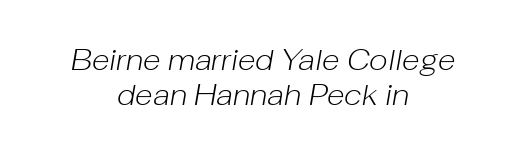
The image shows 29 px light type, italic (leaning right); set centered, line spacing 1.2x, normal letter spacing, not underlined; low stroke contrast and a medium x-height.
